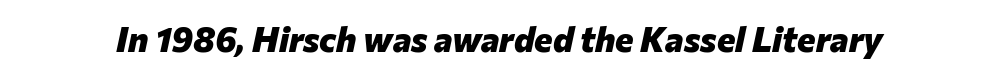
{"italic": "yes", "lean": "right", "slant_degrees": 12, "bold": "yes", "weight": "heavy", "width": "normal", "stroke_contrast": "low", "x_height": "medium", "monospaced": "no", "underline": "no", "letter_spacing": "normal", "letter_spacing_em": 0.0, "glyph_px": 35}
